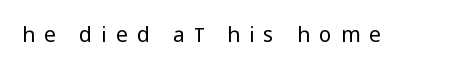
{"italic": "no", "bold": "no", "underline": "no", "letter_spacing": "wide", "letter_spacing_em": 0.43, "glyph_px": 21}
